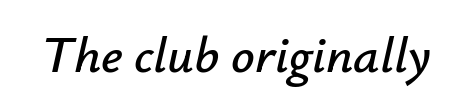
Q: Is the text italic (slanted)? A: Yes, it leans right by about 12 degrees.
Q: Is the text underlined? A: No.
Q: Is the spacing between letters normal or unusually wide? A: Normal.
Q: Width (condensed, normal, or wide)? A: Normal.
Q: Stroke contrast? A: Low.
Q: x-height? A: Small.
Q: Monospaced? A: No.
